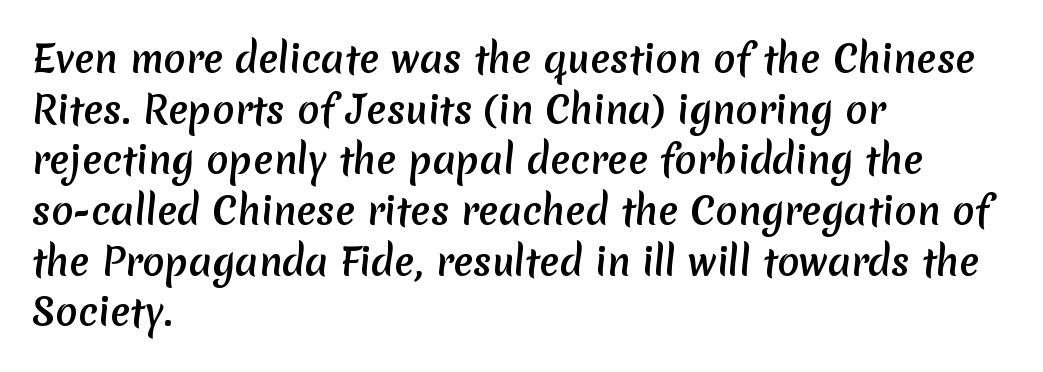
The image shows 37 px semibold sans-serif type; set left-aligned, normal line spacing (1.37x), normal letter spacing, not underlined; low stroke contrast and a medium x-height.
